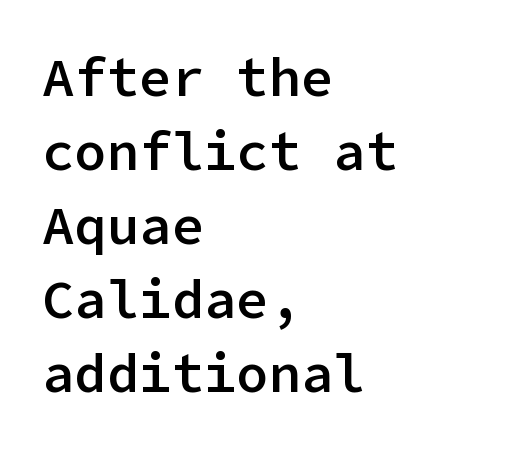
{"serif": "no", "italic": "no", "bold": "semi", "weight": "semibold", "width": "normal", "stroke_contrast": "low", "x_height": "medium", "underline": "no", "align": "left", "line_spacing": "normal", "line_spacing_ratio": 1.37, "letter_spacing": "normal", "letter_spacing_em": 0.0, "glyph_px": 54}
